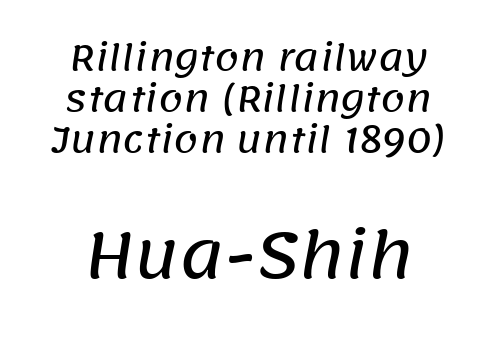
{"serif": "no", "width": "normal", "stroke_contrast": "low", "x_height": "large", "monospaced": "no", "underline": "no", "align": "center", "line_spacing_ratio": 1.17, "letter_spacing": "normal", "letter_spacing_em": 0.0, "larger_block": "second", "size_ratio": 1.74, "glyph_px": 61}
